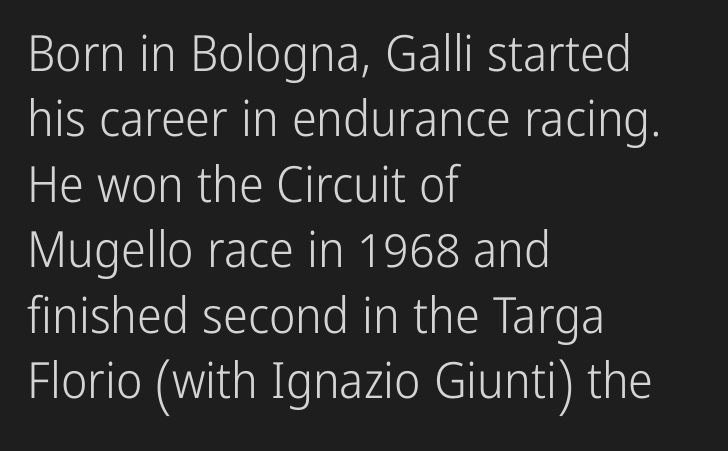
Q: Is the text bold? A: No.
Q: Is the text italic (slanted)? A: No, it is upright.
Q: Is the typeface a serif or a sans-serif typeface? A: Sans-serif.
Q: Is the text underlined? A: No.
Q: How is the paragraph aligned? A: Left-aligned.
Q: Is the spacing between letters normal or unusually wide? A: Normal.
Q: Is the spacing between lines tight, normal or loose? A: Normal.
Q: Width (condensed, normal, or wide)? A: Condensed.
Q: Stroke contrast? A: Low.
Q: x-height? A: Medium.
Q: Monospaced? A: No.
